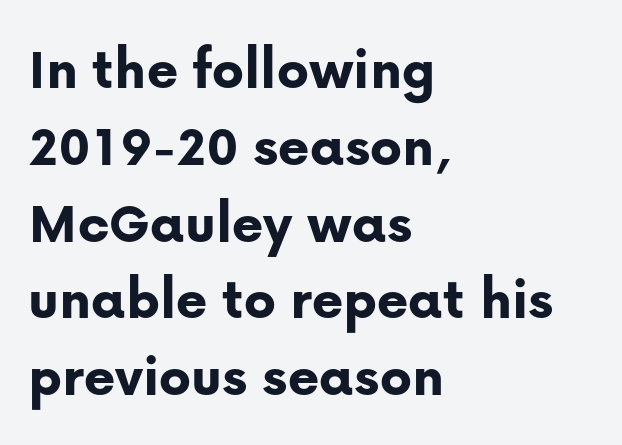
The image shows 60 px bold sans-serif type, upright; set left-aligned, normal line spacing (1.28x), normal letter spacing, not underlined; low stroke contrast and a medium x-height.
